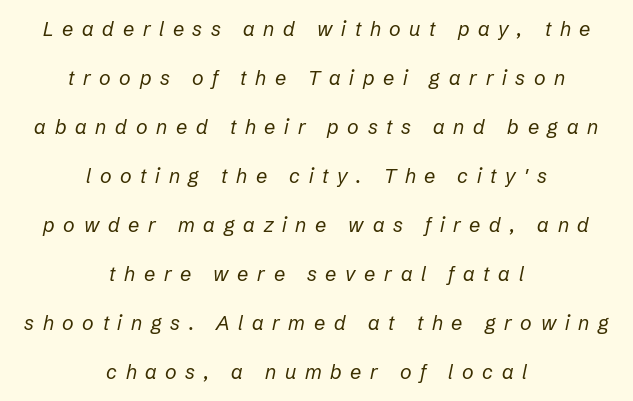
Q: Is the text bold? A: No.
Q: Is the text italic (slanted)? A: Yes, it leans right by about 12 degrees.
Q: Is the text underlined? A: No.
Q: How is the paragraph aligned? A: Centered.
Q: Is the spacing between letters normal or unusually wide? A: Unusually wide.
Q: Is the spacing between lines tight, normal or loose? A: Loose.
